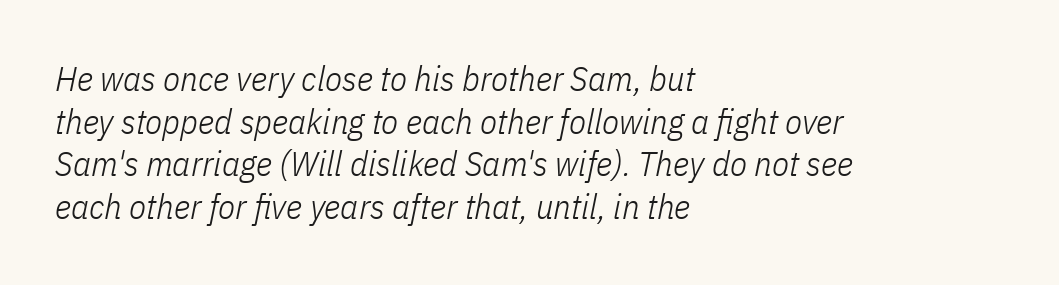
The image shows 35 px light, condensed type, italic (leaning right); set left-aligned, line spacing 1.22x, normal letter spacing, not underlined; low stroke contrast and a medium x-height.
